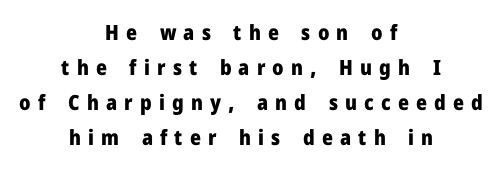
The image shows 21 px bold type, upright; set centered, normal line spacing (1.66x), unusually wide letter spacing (+0.34 em), not underlined.
